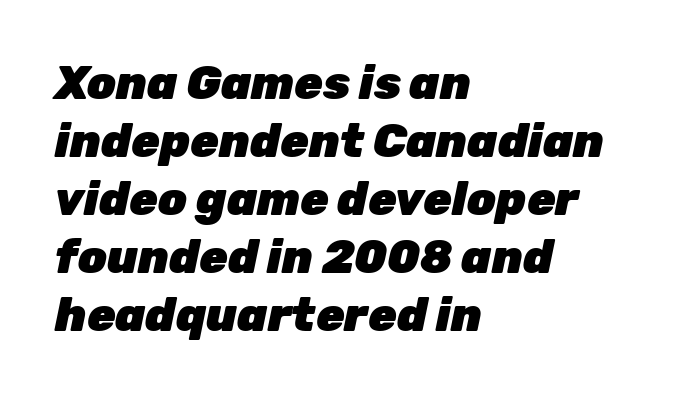
Heavy-handed strokes throughout: this text is bold. Layout note: lines flush left. The specimen reads as italic at a glance. Letters rest on an invisible, unmarked baseline. Is the letter spacing exaggerated? No — it looks like the ordinary default. Leading: standard.
